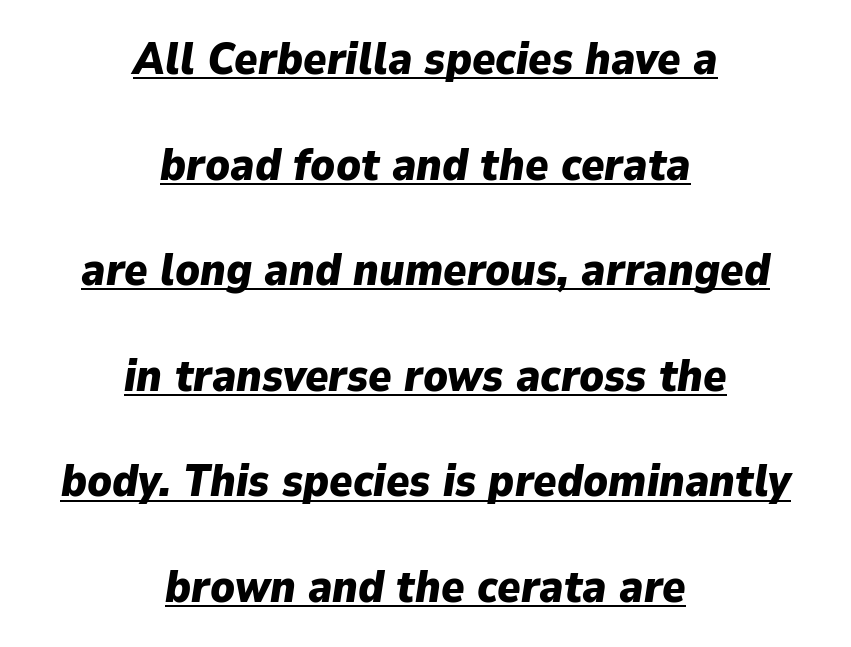
The image shows 44 px heavy type, italic (leaning right); set centered, loose line spacing (2.4x), normal letter spacing, underlined; low stroke contrast and a medium x-height.
